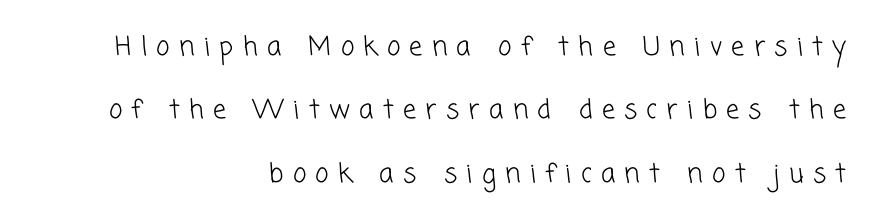
Q: Is the text bold? A: No.
Q: Is the text underlined? A: No.
Q: How is the paragraph aligned? A: Right-aligned.
Q: Is the spacing between letters normal or unusually wide? A: Unusually wide.
Q: Is the spacing between lines tight, normal or loose? A: Loose.
